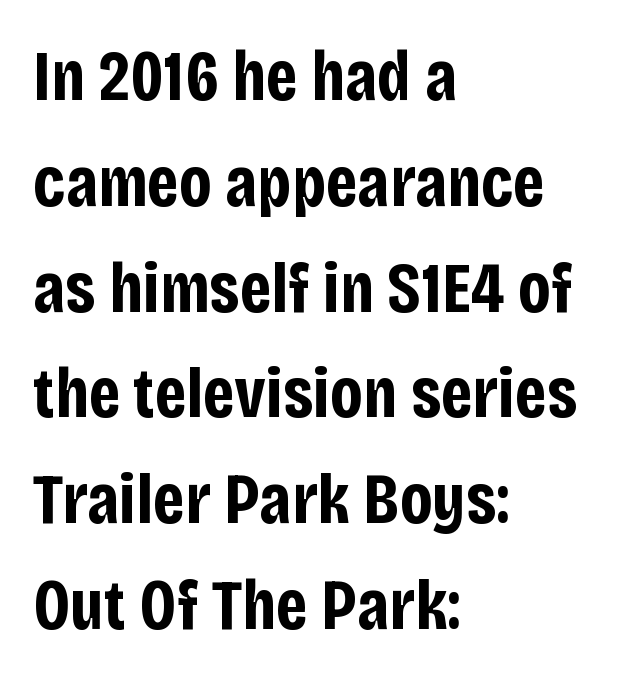
Q: Is the text bold? A: Yes.
Q: Is the text italic (slanted)? A: No, it is upright.
Q: Is the typeface a serif or a sans-serif typeface? A: Sans-serif.
Q: Is the text underlined? A: No.
Q: How is the paragraph aligned? A: Left-aligned.
Q: Is the spacing between letters normal or unusually wide? A: Normal.
Q: Is the spacing between lines tight, normal or loose? A: Normal.
Q: Width (condensed, normal, or wide)? A: Condensed.
Q: Stroke contrast? A: Low.
Q: x-height? A: Large.
Q: Monospaced? A: No.
